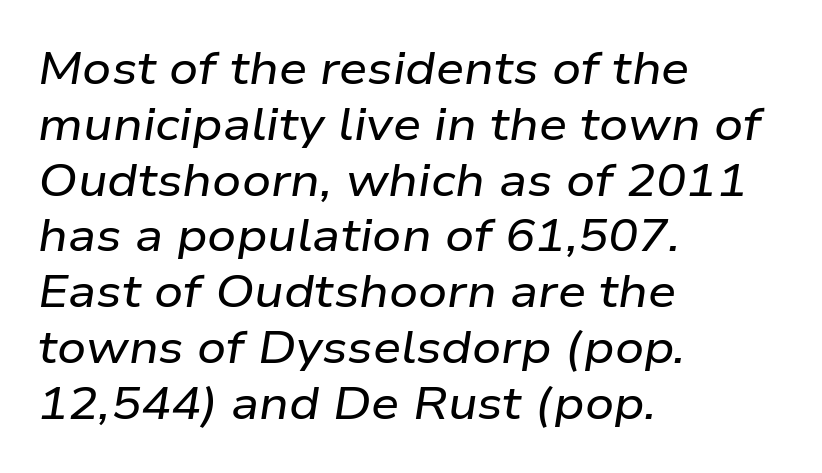
Q: Is the text italic (slanted)? A: Yes, it leans right by about 9 degrees.
Q: Is the text underlined? A: No.
Q: How is the paragraph aligned? A: Left-aligned.
Q: Is the spacing between letters normal or unusually wide? A: Normal.
Q: Width (condensed, normal, or wide)? A: Wide.
Q: Stroke contrast? A: Low.
Q: x-height? A: Medium.
Q: Monospaced? A: No.
